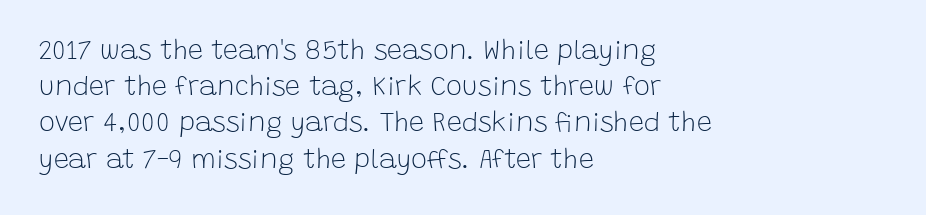
The image shows 27 px text type, upright; set left-aligned, normal line spacing (1.34x), normal letter spacing, not underlined.
